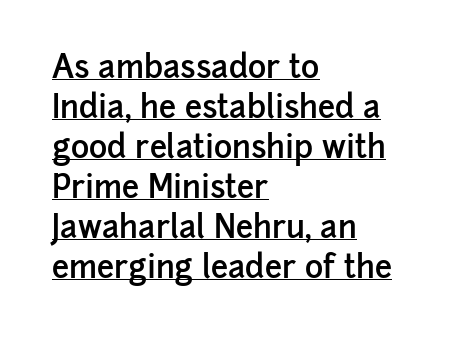
The image shows 31 px semibold sans-serif type, upright; set left-aligned, normal line spacing (1.29x), normal letter spacing, underlined; low stroke contrast and a medium x-height.
